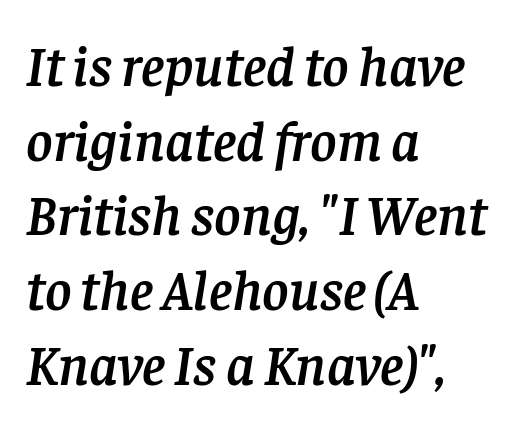
Q: Is the text italic (slanted)? A: Yes, it leans right by about 8 degrees.
Q: Is the typeface a serif or a sans-serif typeface? A: Serif.
Q: Is the text underlined? A: No.
Q: How is the paragraph aligned? A: Left-aligned.
Q: Is the spacing between letters normal or unusually wide? A: Normal.
Q: Is the spacing between lines tight, normal or loose? A: Normal.
Q: Width (condensed, normal, or wide)? A: Normal.
Q: Stroke contrast? A: Low.
Q: x-height? A: Large.
Q: Monospaced? A: No.
